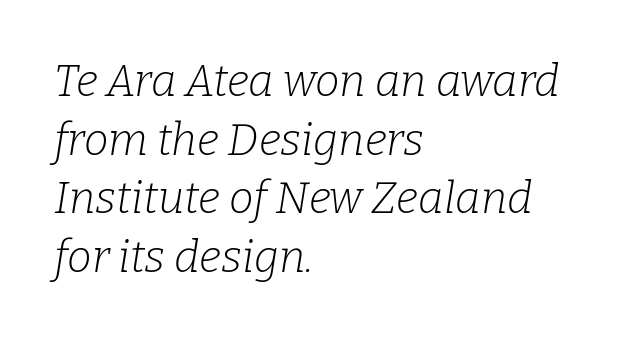
Q: Is the text bold? A: No.
Q: Is the text italic (slanted)? A: Yes, it leans right by about 9 degrees.
Q: Is the typeface a serif or a sans-serif typeface? A: Serif.
Q: Is the text underlined? A: No.
Q: How is the paragraph aligned? A: Left-aligned.
Q: Is the spacing between letters normal or unusually wide? A: Normal.
Q: Is the spacing between lines tight, normal or loose? A: Normal.
Q: Width (condensed, normal, or wide)? A: Normal.
Q: Stroke contrast? A: Low.
Q: x-height? A: Medium.
Q: Monospaced? A: No.
